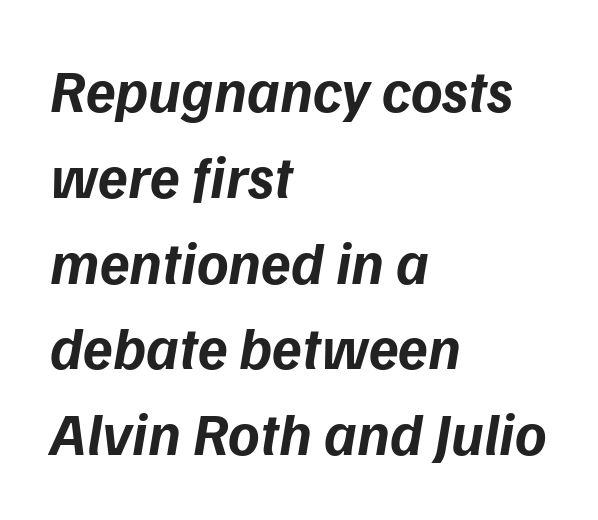
Q: Is the text bold? A: Yes.
Q: Is the text italic (slanted)? A: Yes, it leans right by about 9 degrees.
Q: Is the text underlined? A: No.
Q: How is the paragraph aligned? A: Left-aligned.
Q: Is the spacing between letters normal or unusually wide? A: Normal.
Q: Is the spacing between lines tight, normal or loose? A: Normal.
Q: Width (condensed, normal, or wide)? A: Normal.
Q: Stroke contrast? A: Low.
Q: x-height? A: Medium.
Q: Monospaced? A: No.
